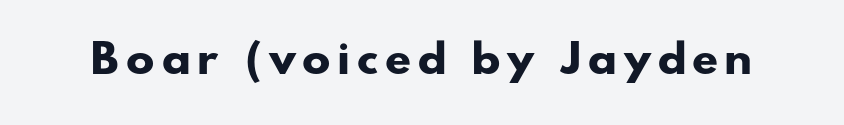
{"serif": "no", "bold": "yes", "weight": "heavy", "width": "wide", "stroke_contrast": "low", "x_height": "small", "monospaced": "no", "underline": "no", "letter_spacing": "wide", "letter_spacing_em": 0.21, "glyph_px": 38}
